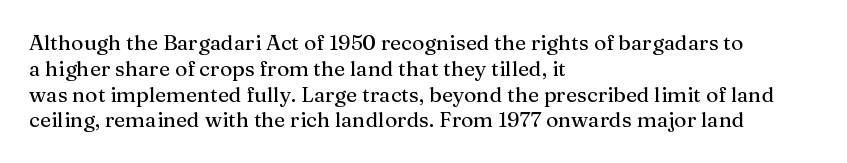
Q: Is the text italic (slanted)? A: No, it is upright.
Q: Is the text underlined? A: No.
Q: How is the paragraph aligned? A: Left-aligned.
Q: Is the spacing between letters normal or unusually wide? A: Normal.
